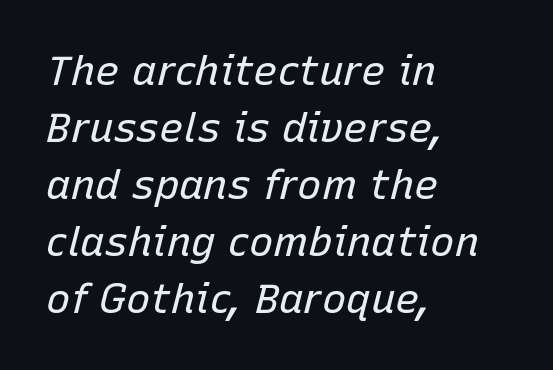
Q: Is the text bold? A: No.
Q: Is the text italic (slanted)? A: Yes, it leans right by about 15 degrees.
Q: Is the text underlined? A: No.
Q: How is the paragraph aligned? A: Left-aligned.
Q: Is the spacing between letters normal or unusually wide? A: Normal.
Q: Is the spacing between lines tight, normal or loose? A: Normal.
Q: Width (condensed, normal, or wide)? A: Normal.
Q: Stroke contrast? A: Low.
Q: x-height? A: Medium.
Q: Monospaced? A: No.
